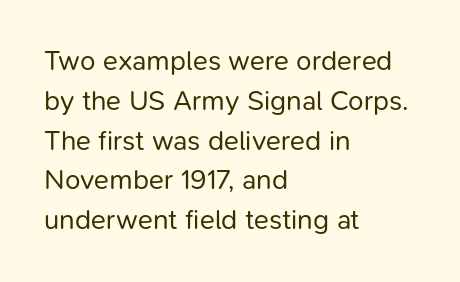
The image shows 28 px regular-weight sans-serif type, upright; set left-aligned, normal line spacing (1.42x), normal letter spacing, not underlined; low stroke contrast and a medium x-height.
